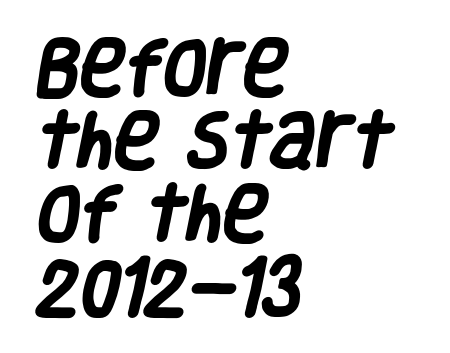
The typesetting leans heavy: a genuine bold. Horizontally, the lines are justified to the leading edge only. Tracking here is standard; glyphs follow each other at the usual distance. Note: no serifs on the glyphs. Underlining? Definitely not there.
